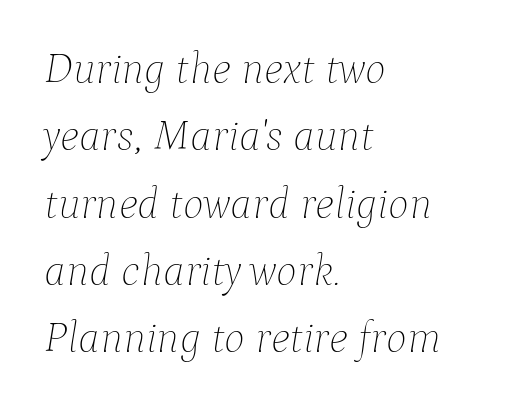
Q: Is the text bold? A: No.
Q: Is the text italic (slanted)? A: Yes, it leans right by about 9 degrees.
Q: Is the text underlined? A: No.
Q: How is the paragraph aligned? A: Left-aligned.
Q: Is the spacing between letters normal or unusually wide? A: Normal.
Q: Is the spacing between lines tight, normal or loose? A: Normal.
Q: Width (condensed, normal, or wide)? A: Normal.
Q: Stroke contrast? A: Low.
Q: x-height? A: Medium.
Q: Monospaced? A: No.
